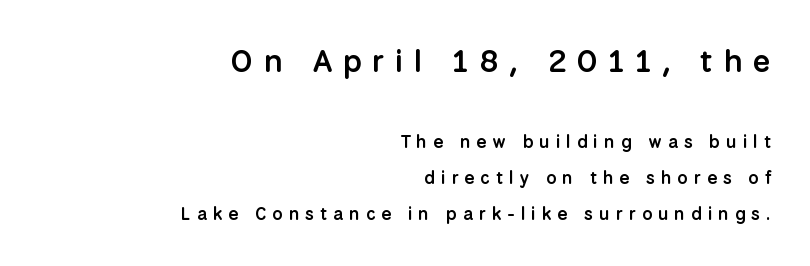
{"serif": "no", "italic": "no", "bold": "semi", "weight": "semibold", "width": "normal", "stroke_contrast": "low", "x_height": "medium", "monospaced": "no", "underline": "no", "align": "right", "line_spacing": "loose", "line_spacing_ratio": 2.01, "letter_spacing": "wide", "letter_spacing_em": 0.33, "larger_block": "first", "size_ratio": 1.78, "glyph_px": 32}
